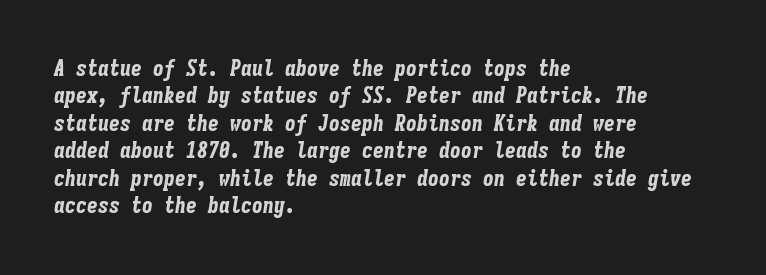
The image shows 22 px bold type, italic (leaning right); set left-aligned, normal line spacing (1.25x), normal letter spacing, not underlined.
